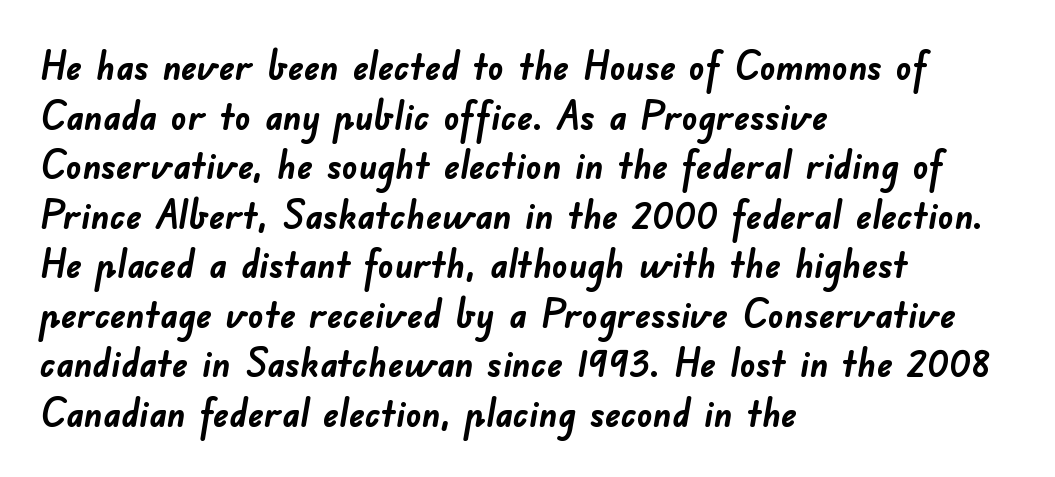
{"serif": "no", "bold": "yes", "weight": "semibold", "width": "normal", "stroke_contrast": "low", "x_height": "small", "monospaced": "no", "underline": "no", "align": "left", "line_spacing": "normal", "line_spacing_ratio": 1.27, "letter_spacing": "normal", "letter_spacing_em": 0.0, "glyph_px": 39}
